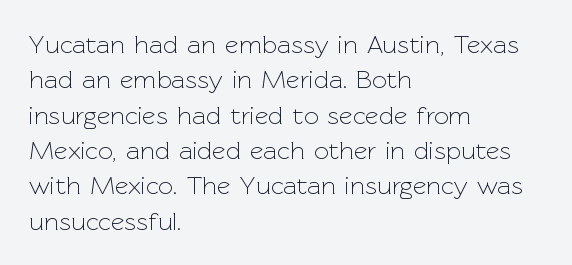
{"italic": "no", "bold": "no", "underline": "no", "align": "left", "line_spacing": "normal", "line_spacing_ratio": 1.36, "letter_spacing": "normal", "letter_spacing_em": 0.0, "glyph_px": 26}
